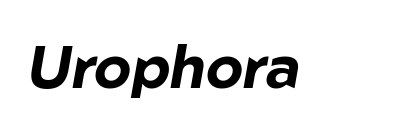
Q: Is the text bold? A: Yes.
Q: Is the text italic (slanted)? A: Yes, it leans right by about 10 degrees.
Q: Is the text underlined? A: No.
Q: Is the spacing between letters normal or unusually wide? A: Normal.
Q: Width (condensed, normal, or wide)? A: Normal.
Q: Stroke contrast? A: Low.
Q: x-height? A: Medium.
Q: Monospaced? A: No.
